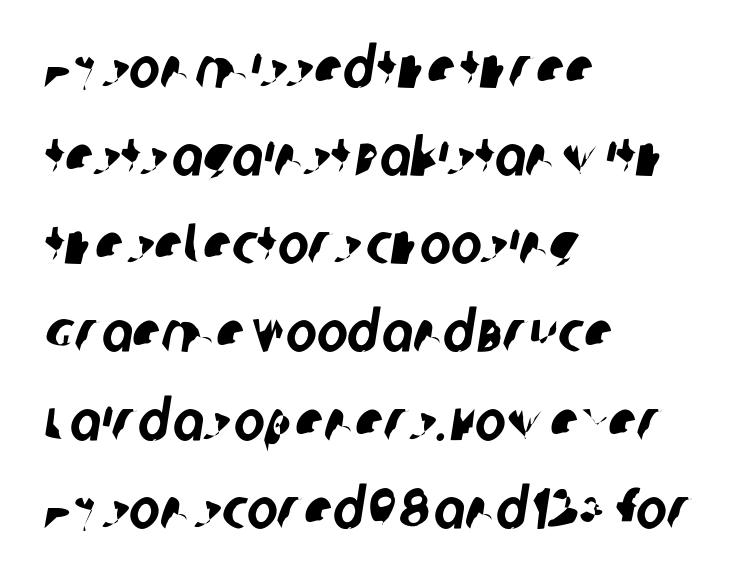
Layout note: lines flush left. Check the space under the baseline: it is left empty. No feet cap the strokes, marking this as sans-serif type. These lines are rendered in a variable-pitch font.
